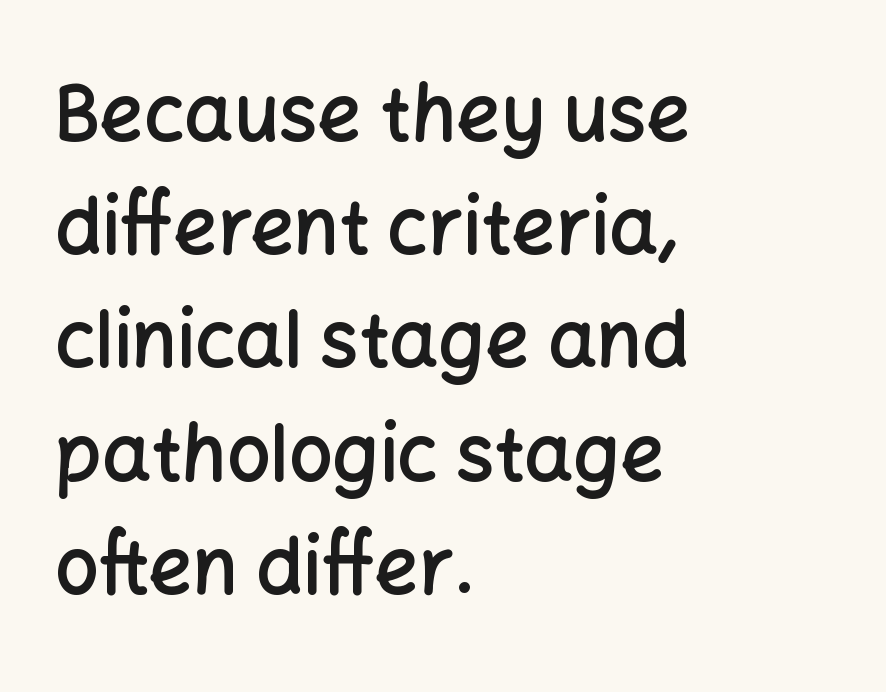
Check where the strokes stop: nothing finishes them off — pure sans. The typesetter chose a ragged-right arrangement here. The space beneath each line is pristine and unruled. The typography opts for an upright posture over an oblique one. A somewhat darkened texture: the type is semibold rather than bold. The leading is moderate, giving the passage an even texture.
